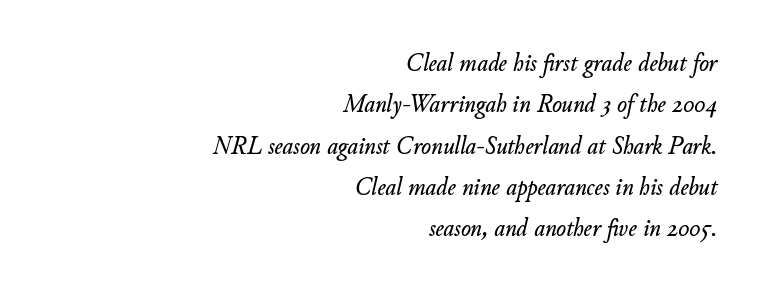
The image shows 26 px text type, italic (leaning right); set right-aligned, normal line spacing (1.59x), normal letter spacing, not underlined.
